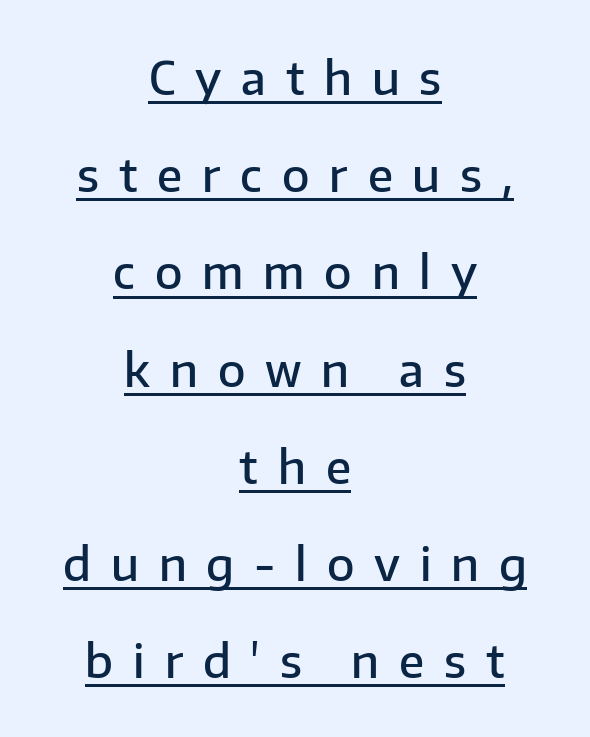
The image shows 45 px semibold sans-serif type, upright; set centered, loose line spacing (2.16x), unusually wide letter spacing (+0.44 em), underlined; low stroke contrast and a medium x-height.
